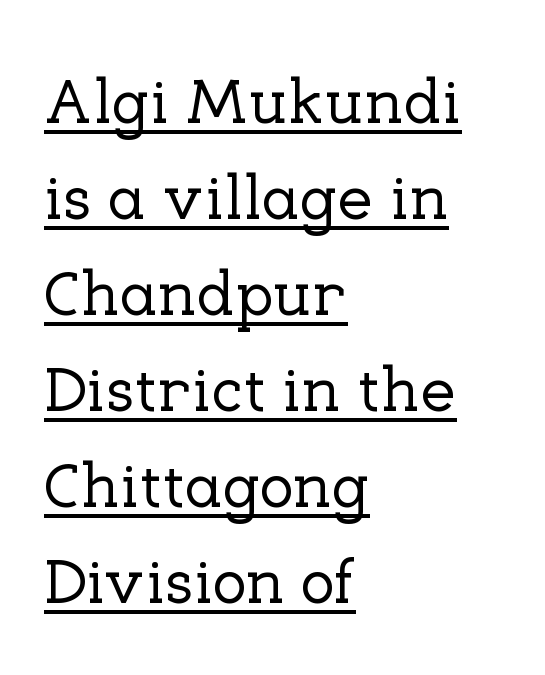
Regarding leading, the lines here are spaced in the standard way. Do the characters align in a grid? No, the font is proportional. Posture: upright roman. The gaps between neighbouring characters are ordinary and unremarkable. The text block is weighted toward the left margin, trailing off unevenly rightward.
